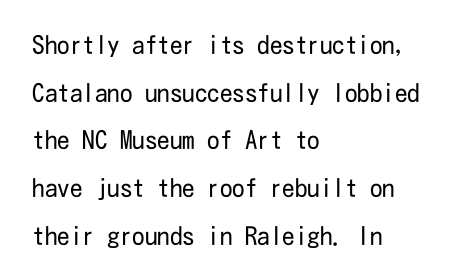
{"italic": "no", "bold": "no", "underline": "no", "align": "left", "line_spacing": "loose", "line_spacing_ratio": 1.91, "letter_spacing": "normal", "letter_spacing_em": 0.0, "glyph_px": 25}
